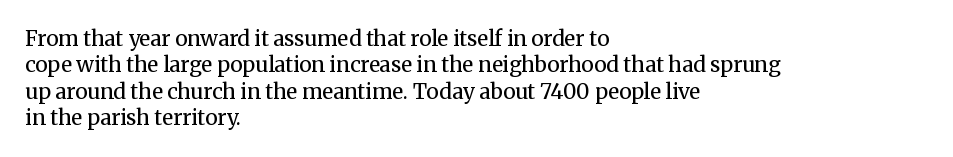
The image shows 21 px text type, upright; set left-aligned, normal line spacing (1.26x), normal letter spacing, not underlined.
